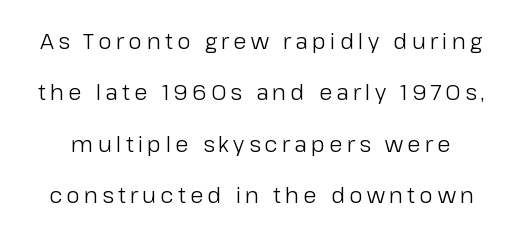
{"italic": "no", "bold": "no", "underline": "no", "line_spacing": "loose", "line_spacing_ratio": 2.33, "glyph_px": 22}
